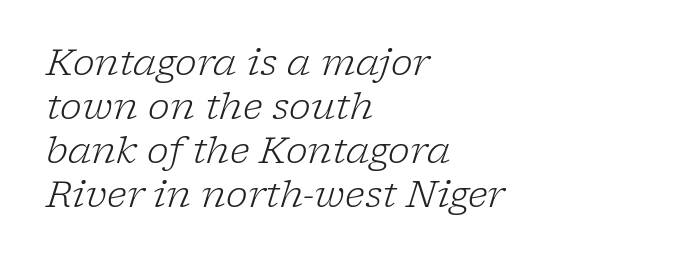
{"serif": "yes", "italic": "yes", "lean": "right", "slant_degrees": 17, "bold": "no", "weight": "light", "width": "normal", "stroke_contrast": "low", "x_height": "medium", "monospaced": "no", "underline": "no", "align": "left", "line_spacing_ratio": 1.19, "letter_spacing": "normal", "letter_spacing_em": 0.0, "glyph_px": 37}
